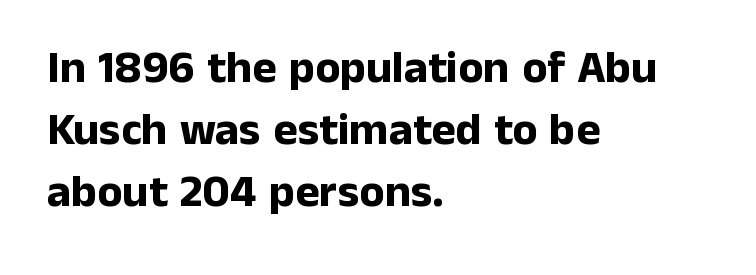
Leftover space on each line is placed entirely after the last word. Strokes here are thick enough to call this a true bold. Is there any slant? The stems are plumb. Honestly, there is no underline to notice here at all.
